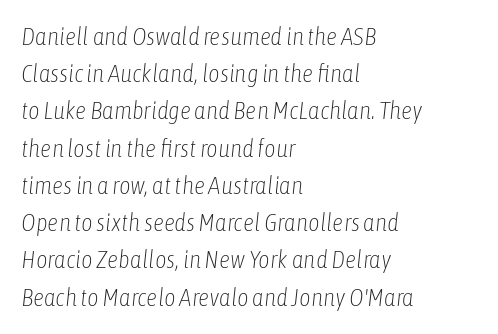
{"italic": "yes", "lean": "right", "slant_degrees": 6, "bold": "no", "underline": "no", "align": "left", "line_spacing": "normal", "line_spacing_ratio": 1.49, "letter_spacing": "normal", "letter_spacing_em": 0.0, "glyph_px": 25}
